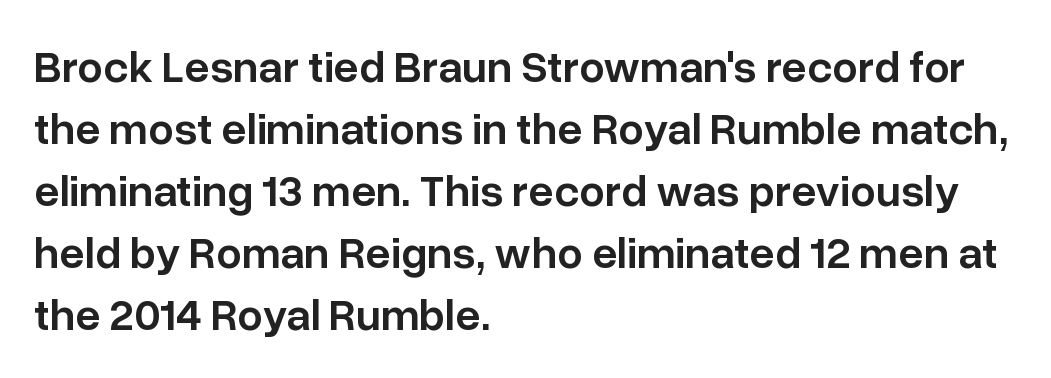
The image shows 45 px semibold sans-serif type, upright; set left-aligned, normal line spacing (1.38x), normal letter spacing, not underlined; low stroke contrast and a medium x-height.
